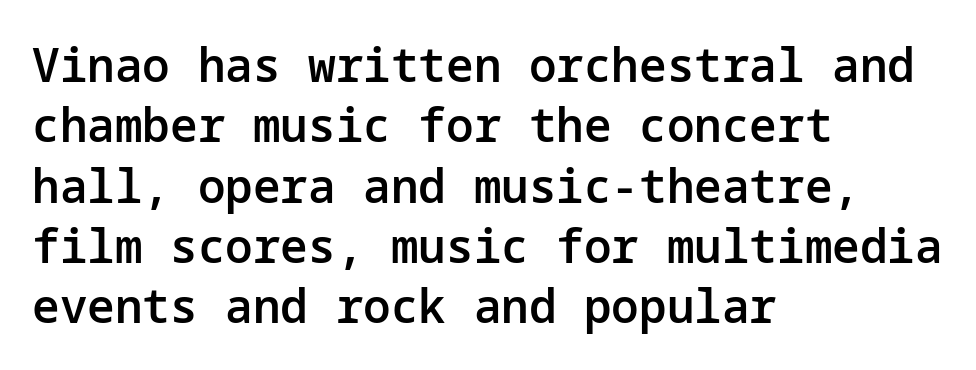
The image shows 46 px semibold sans-serif type, upright; set left-aligned, normal line spacing (1.31x), normal letter spacing, not underlined; low stroke contrast and a medium x-height.
